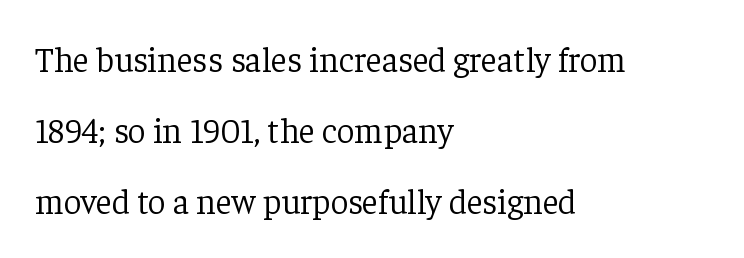
{"serif": "yes", "italic": "no", "bold": "no", "weight": "light", "width": "normal", "stroke_contrast": "low", "x_height": "medium", "monospaced": "no", "underline": "no", "align": "left", "line_spacing": "loose", "line_spacing_ratio": 2.03, "letter_spacing": "normal", "letter_spacing_em": 0.0, "glyph_px": 35}
